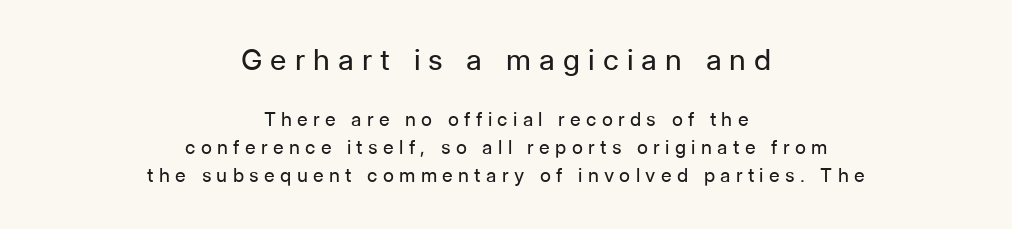
The image shows 29 px regular-weight sans-serif type, upright; set centered, normal line spacing (1.48x), unusually wide letter spacing (+0.28 em), not underlined; the first (top) block is 1.53x larger; low stroke contrast and a medium x-height.
